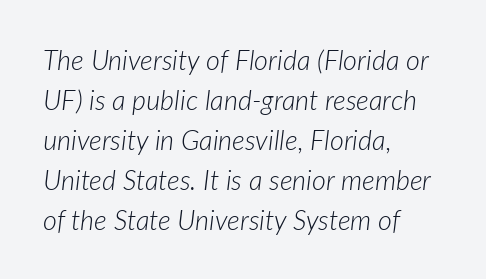
{"italic": "yes", "lean": "right", "slant_degrees": 7, "bold": "no", "underline": "no", "align": "left", "line_spacing": "normal", "line_spacing_ratio": 1.48, "letter_spacing": "normal", "letter_spacing_em": 0.0, "glyph_px": 27}
